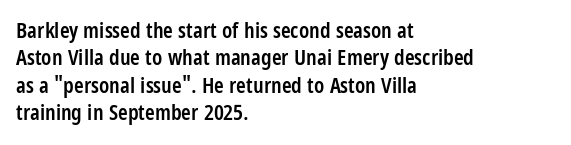
Typographic density is moderately raised because the face is semibold. Vertical strokes here are truly vertical. Between one letter and the next there's only the usual sliver of space. The setting favours the left margin, as ordinary paragraphs usually do.
